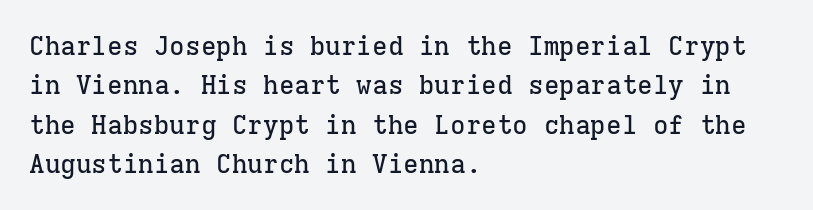
The image shows 26 px text type, upright; set left-aligned, normal line spacing (1.51x), normal letter spacing, not underlined.
